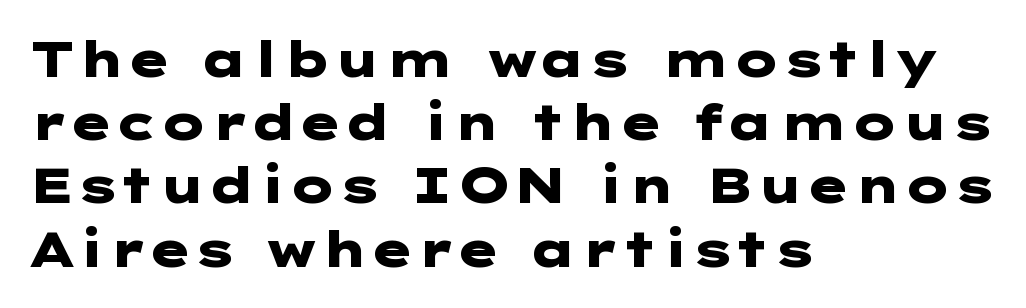
{"serif": "no", "italic": "no", "bold": "yes", "weight": "heavy", "width": "wide", "stroke_contrast": "low", "x_height": "medium", "underline": "no", "align": "left", "line_spacing": "normal", "line_spacing_ratio": 1.29, "letter_spacing": "normal", "letter_spacing_em": 0.0, "glyph_px": 49}
